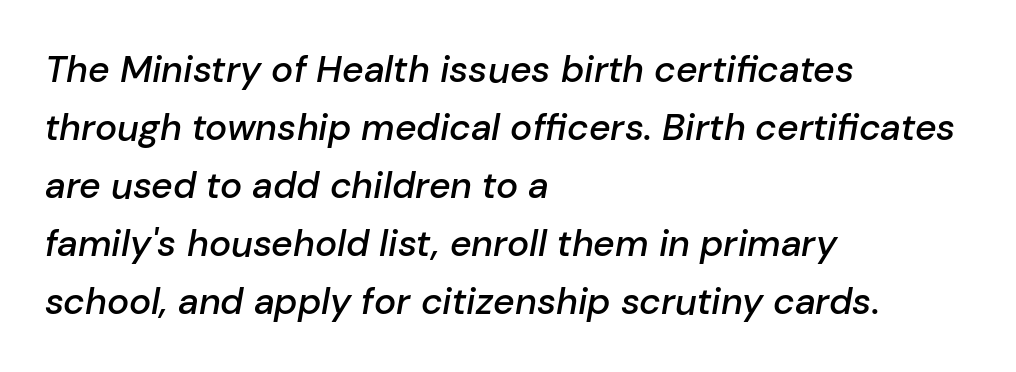
Varying glyph widths throughout — classic text-font behaviour. Clear beneath every line of the passage. Horizontally, the lines are justified to the leading edge only. The font's italic variant was chosen for this text. The rendering uses a moderate line-height, typical for paragraphs. The rendering uses a semibold face; strokes are thickened but not to full bold.
